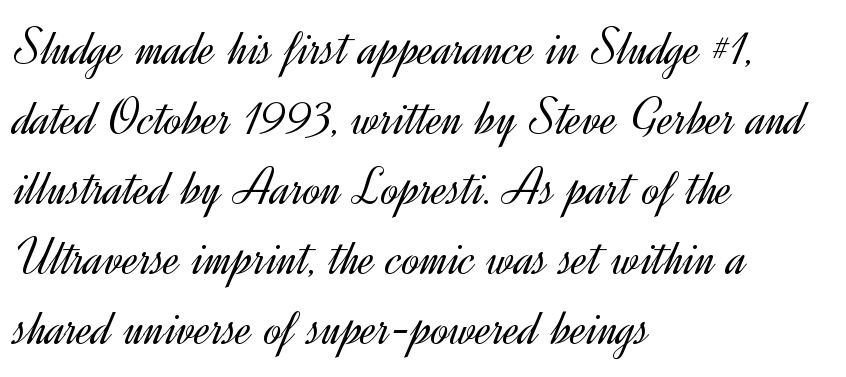
The image shows 53 px light sans-serif type; set left-aligned, normal line spacing (1.32x), normal letter spacing, not underlined; a small x-height.
